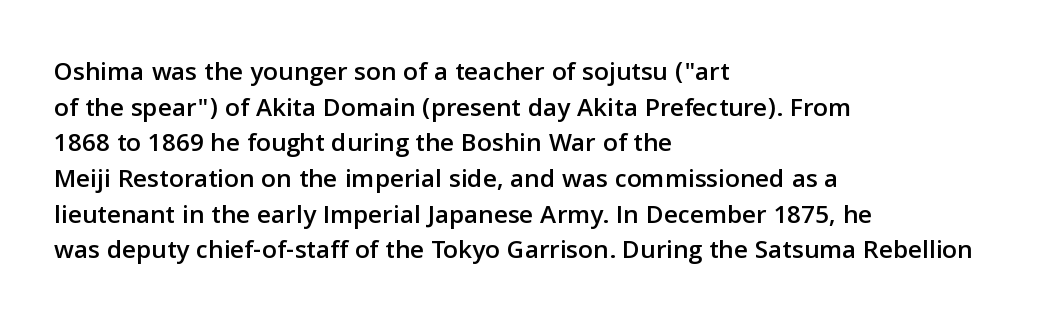
Line spacing here is normal. In terms of posture, this sample is upright. A bare baseline throughout the passage. Does the copy run flush right? No — it runs flush left. You could call the tracking neutral — neither tight nor loose.
